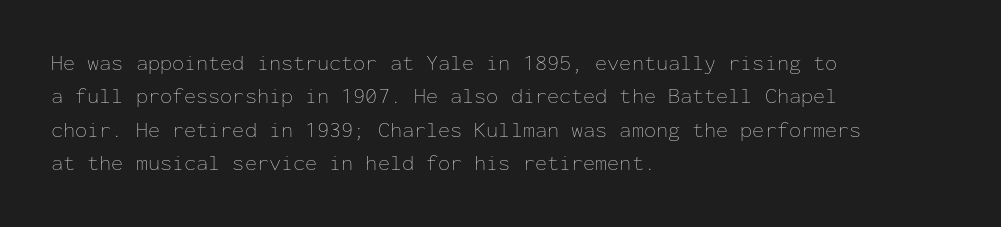
Summary of vertical rhythm: regular, with standard interline spacing. No extra ink here — the face is not bold. Quick note: not italic, upright. Horizontal alignment here is leftward, the default for most running prose.
